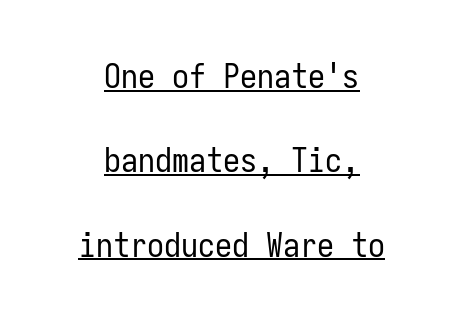
Leading is clearly above the norm, producing a sparse column. The face used here is monospaced, like something from a code editor. The characters are drawn with everyday or finer stroke widths. This sample uses an upright cut, with every glyph sitting square on the baseline.
